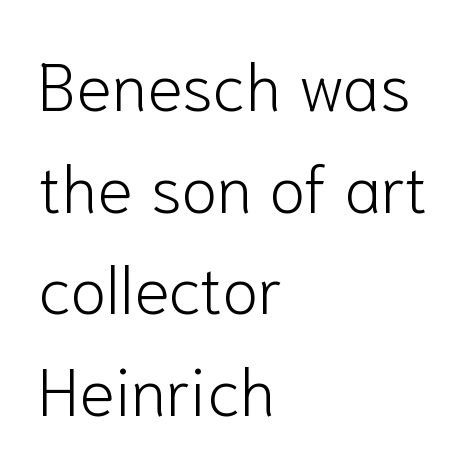
Q: Is the text bold? A: No.
Q: Is the text italic (slanted)? A: No, it is upright.
Q: Is the typeface a serif or a sans-serif typeface? A: Sans-serif.
Q: Is the text underlined? A: No.
Q: How is the paragraph aligned? A: Left-aligned.
Q: Is the spacing between letters normal or unusually wide? A: Normal.
Q: Is the spacing between lines tight, normal or loose? A: Normal.
Q: Width (condensed, normal, or wide)? A: Normal.
Q: Stroke contrast? A: Low.
Q: x-height? A: Medium.
Q: Monospaced? A: No.
